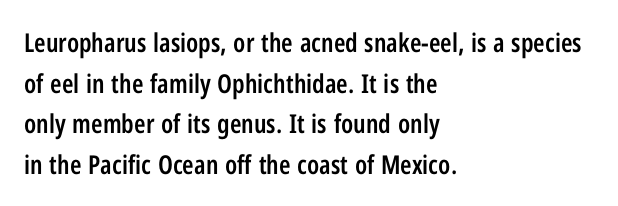
The image shows 26 px text type, upright; set left-aligned, normal line spacing (1.56x), normal letter spacing, not underlined.
